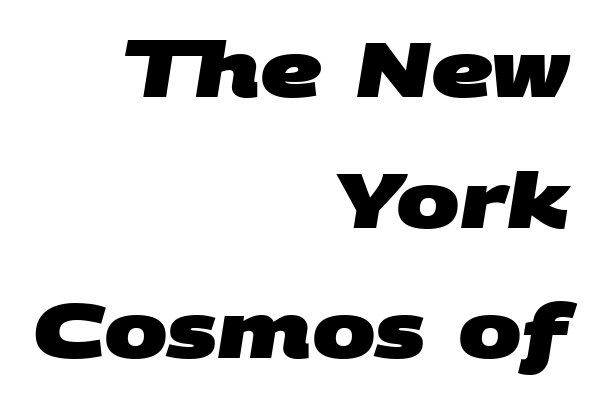
In terms of letterform style, serifs are entirely absent. Caption: standard tracking, unaltered. Students, this is bold: see how much ink each stroke carries. A flush-right, rag-left setting is used for this passage. Note the varied advance widths — an 'i' is clearly narrower than an 'm'. A bare baseline throughout the passage.
